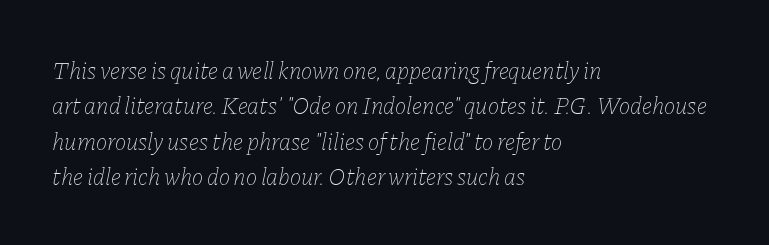
The image shows 24 px text type, italic (leaning right); set left-aligned, normal line spacing (1.47x), normal letter spacing, not underlined.
